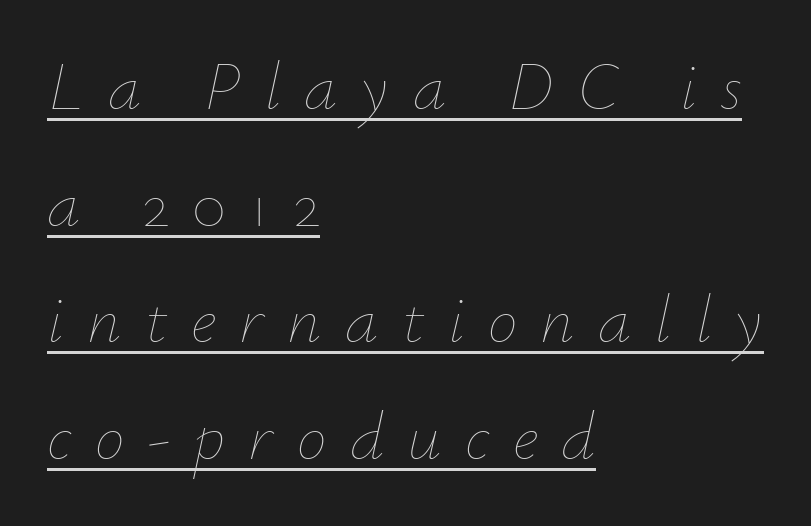
Q: Is the text bold? A: No.
Q: Is the text italic (slanted)? A: Yes, it leans right by about 12 degrees.
Q: Is the text underlined? A: Yes.
Q: How is the paragraph aligned? A: Left-aligned.
Q: Is the spacing between letters normal or unusually wide? A: Unusually wide.
Q: Width (condensed, normal, or wide)? A: Normal.
Q: Stroke contrast? A: Low.
Q: x-height? A: Small.
Q: Monospaced? A: No.
